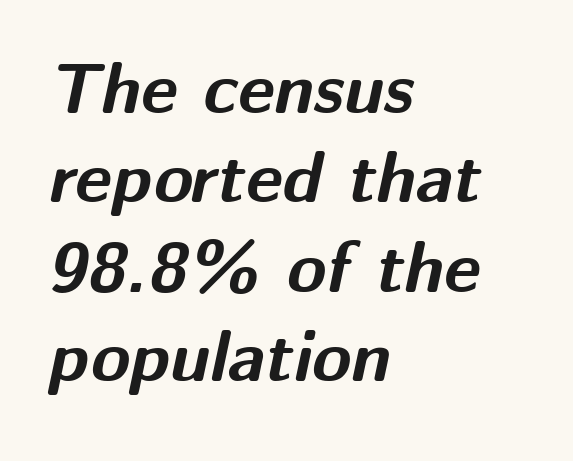
Q: Is the text bold? A: Yes.
Q: Is the text italic (slanted)? A: Yes, it leans right by about 12 degrees.
Q: Is the text underlined? A: No.
Q: How is the paragraph aligned? A: Left-aligned.
Q: Is the spacing between letters normal or unusually wide? A: Normal.
Q: Is the spacing between lines tight, normal or loose? A: Normal.
Q: Width (condensed, normal, or wide)? A: Normal.
Q: Stroke contrast? A: Medium.
Q: x-height? A: Medium.
Q: Monospaced? A: No.
